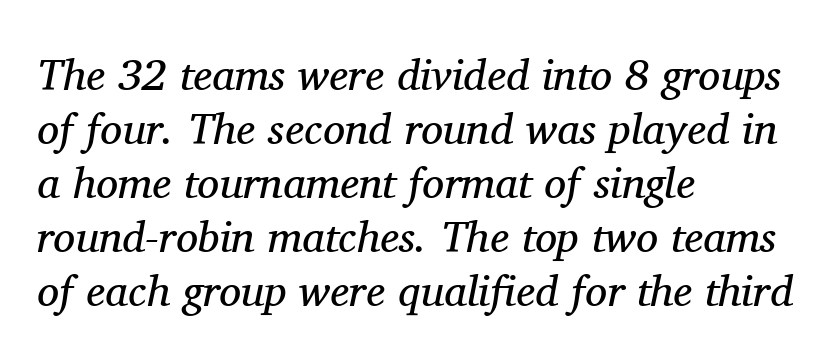
The image shows 44 px regular-weight serif type, italic (leaning right); set left-aligned, line spacing 1.23x, normal letter spacing, not underlined; medium stroke contrast and a medium x-height.
